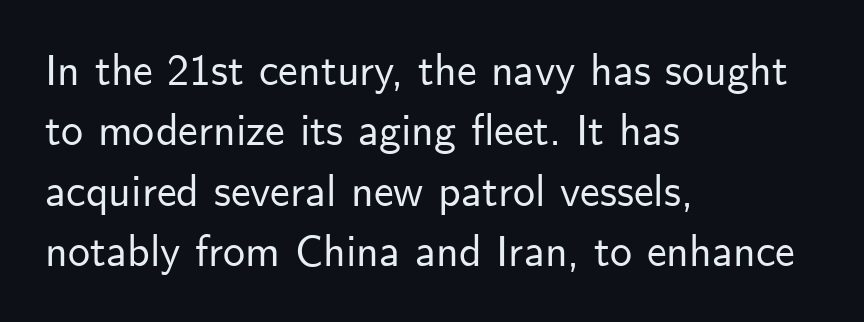
{"serif": "no", "italic": "no", "width": "normal", "stroke_contrast": "low", "x_height": "small", "monospaced": "no", "underline": "no", "align": "left", "line_spacing": "normal", "line_spacing_ratio": 1.37, "letter_spacing": "normal", "letter_spacing_em": 0.0, "glyph_px": 44}
